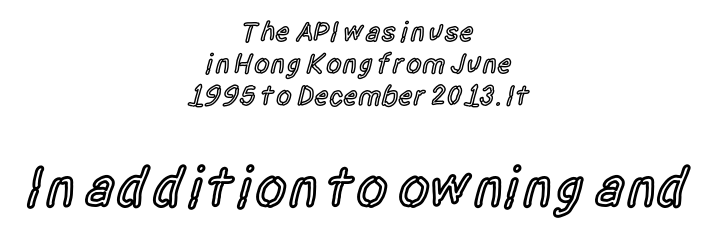
{"serif": "no", "bold": "semi", "weight": "semibold", "width": "condensed", "x_height": "large", "monospaced": "no", "underline": "no", "align": "center", "line_spacing": "tight", "line_spacing_ratio": 1.15, "letter_spacing": "normal", "letter_spacing_em": 0.0, "larger_block": "second", "size_ratio": 2.04, "glyph_px": 57}
